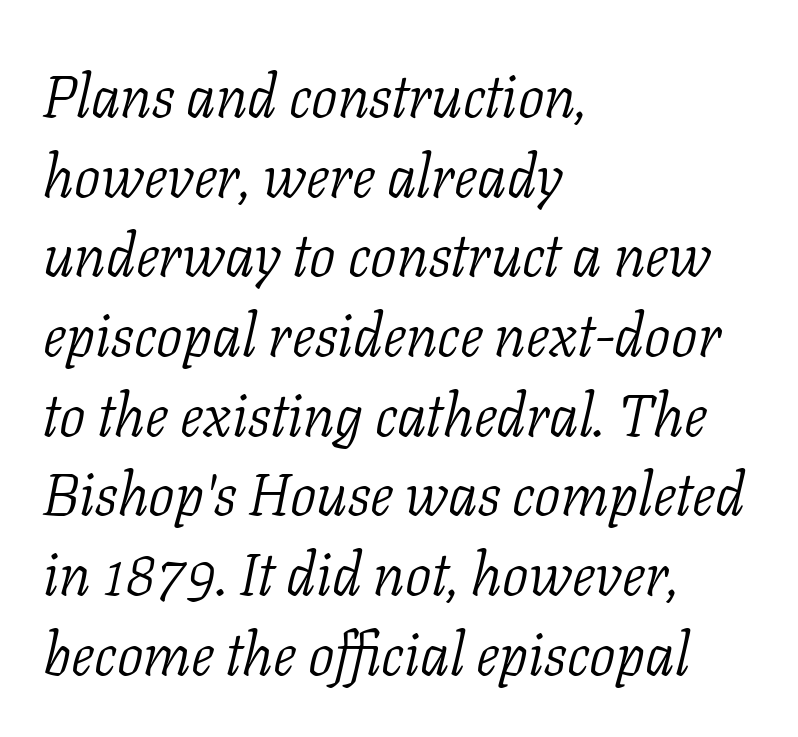
{"serif": "yes", "italic": "yes", "lean": "right", "slant_degrees": 11, "bold": "no", "weight": "light", "width": "normal", "stroke_contrast": "low", "x_height": "medium", "monospaced": "no", "underline": "no", "align": "left", "line_spacing": "normal", "line_spacing_ratio": 1.35, "letter_spacing": "normal", "letter_spacing_em": 0.0, "glyph_px": 59}
